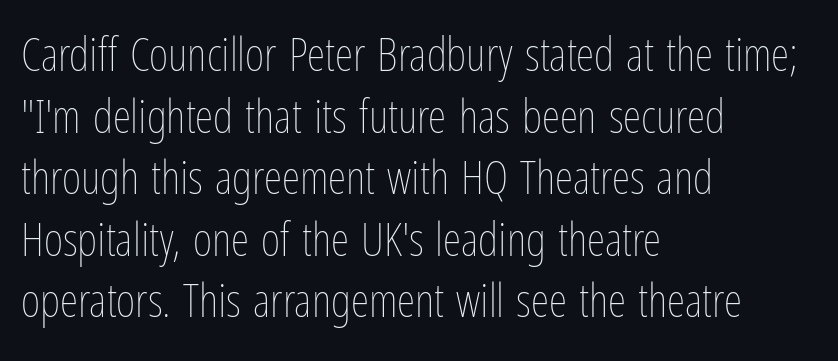
The image shows 47 px thin, condensed type, upright; set left-aligned, normal line spacing (1.31x), normal letter spacing, not underlined; low stroke contrast and a medium x-height.
